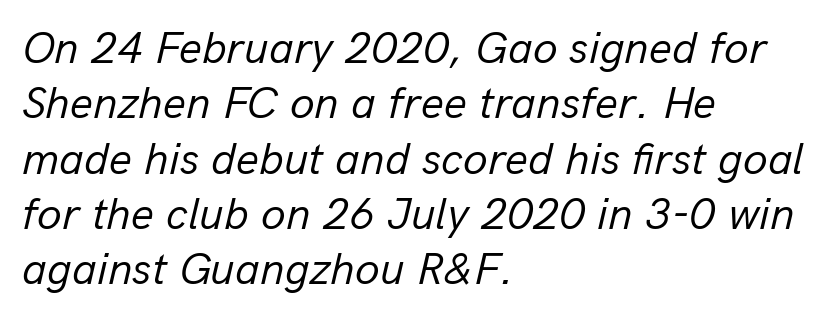
This rendering features lettering with no underline. The horizontal fit of the characters is conventional and even. Varying glyph widths throughout — classic text-font behaviour. Casual observation: everything's shoved over to the left. In terms of posture, this sample is oblique.
